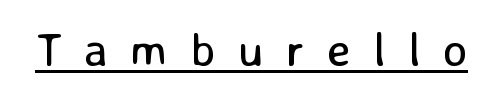
The image shows 47 px regular-weight sans-serif type, upright; set unusually wide letter spacing (+0.48 em), underlined; low stroke contrast and a medium x-height.
